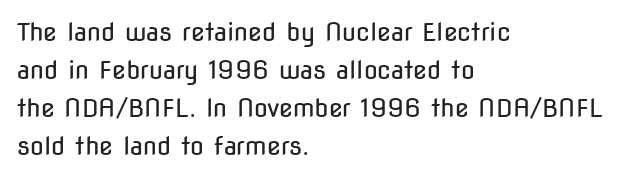
{"italic": "no", "bold": "no", "underline": "no", "align": "left", "line_spacing": "normal", "line_spacing_ratio": 1.52, "letter_spacing": "normal", "letter_spacing_em": 0.0, "glyph_px": 25}
